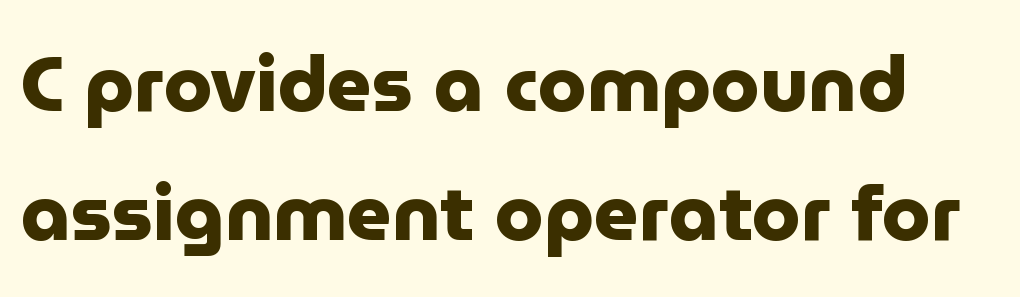
Here the designer chose a conventional face with non-uniform glyph widths. Does the type have serifs? No, each stem ends abruptly. Lines of text with bare space underneath. Spacing between characters is what you'd get straight out of the box. This sample keeps an unexceptional amount of space between lines. If you drew a line through each stem, it would be perfectly vertical.
